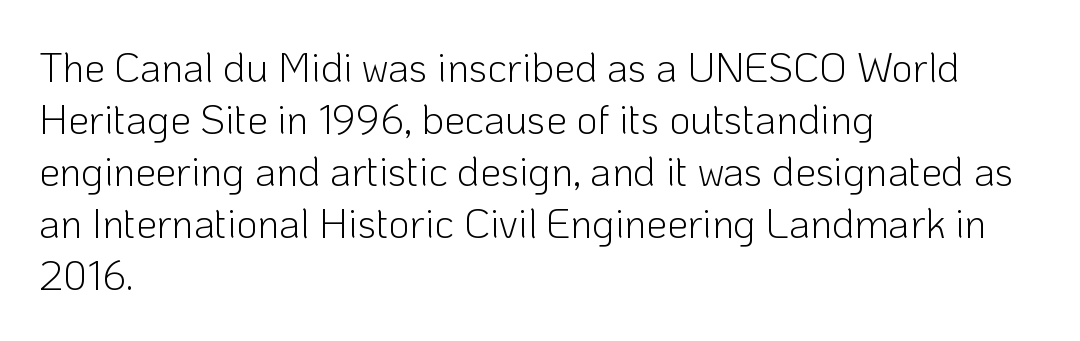
The image shows 41 px light sans-serif type, upright; set left-aligned, normal line spacing (1.27x), normal letter spacing, not underlined; low stroke contrast and a medium x-height.
